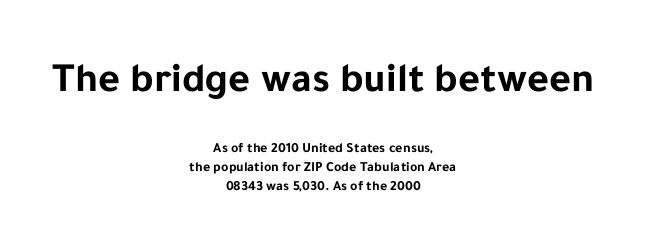
The image shows 42 px bold sans-serif type, upright; set centered, normal line spacing (1.36x), normal letter spacing, not underlined; the first (top) block is 3.0x larger; low stroke contrast and a medium x-height.
